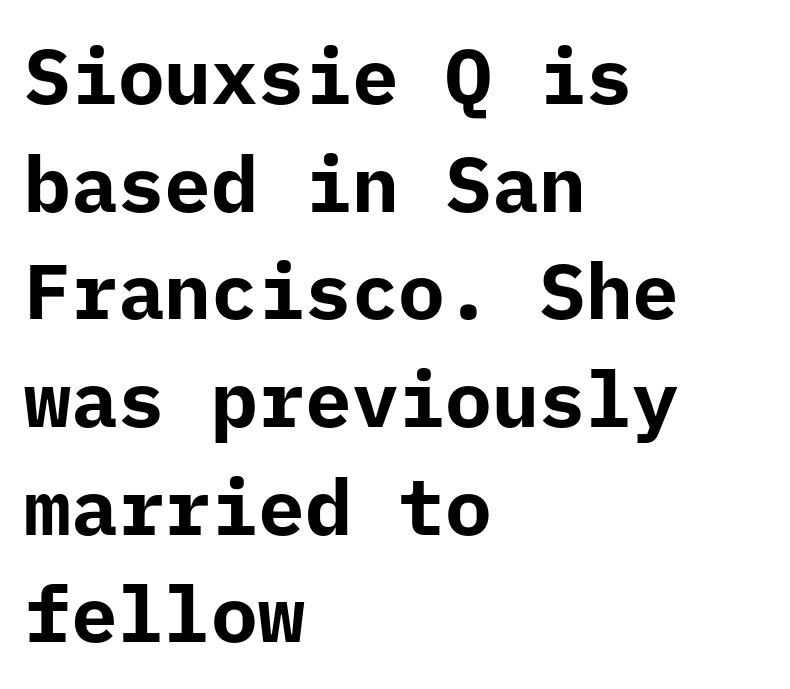
Q: Is the text bold? A: Yes.
Q: Is the text italic (slanted)? A: No, it is upright.
Q: Is the typeface a serif or a sans-serif typeface? A: Sans-serif.
Q: Is the text underlined? A: No.
Q: How is the paragraph aligned? A: Left-aligned.
Q: Is the spacing between letters normal or unusually wide? A: Normal.
Q: Is the spacing between lines tight, normal or loose? A: Normal.
Q: Width (condensed, normal, or wide)? A: Normal.
Q: Stroke contrast? A: Low.
Q: x-height? A: Medium.
Q: Monospaced? A: Yes.
